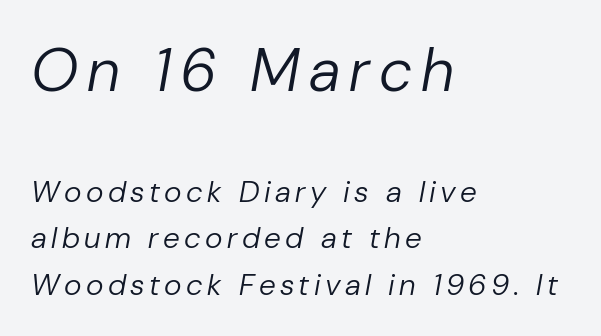
{"italic": "yes", "lean": "right", "slant_degrees": 10, "bold": "no", "weight": "regular", "width": "normal", "stroke_contrast": "low", "x_height": "medium", "monospaced": "no", "underline": "no", "align": "left", "line_spacing": "normal", "line_spacing_ratio": 1.55, "larger_block": "first", "size_ratio": 2.0, "glyph_px": 60}
